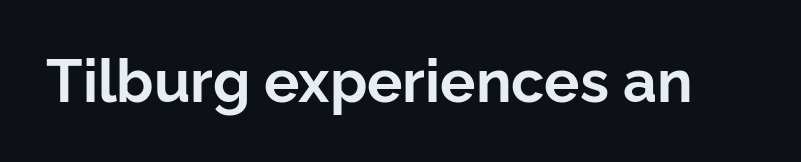
The zone under the glyphs is completely vacant. The designer went with a sans here, leaving each stem footless. A full-strength bold gives these letters their thick strokes. Is there any slant? The stems are plumb. You could not count columns in this text — the font is proportionally spaced.
